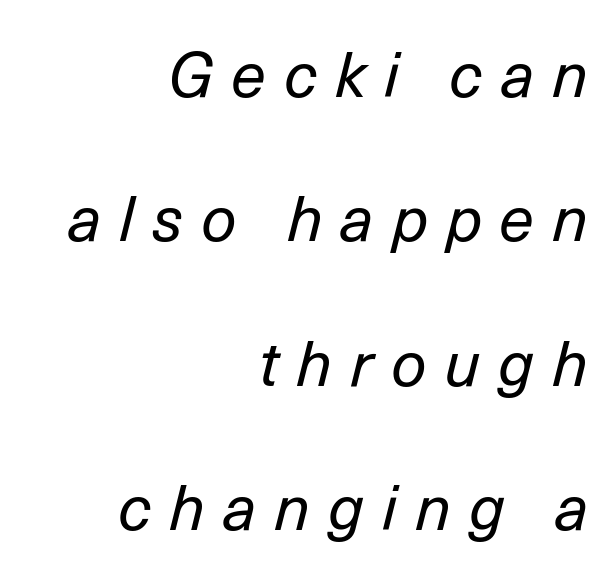
Q: Is the text bold? A: No.
Q: Is the text italic (slanted)? A: Yes, it leans right by about 14 degrees.
Q: Is the text underlined? A: No.
Q: How is the paragraph aligned? A: Right-aligned.
Q: Is the spacing between letters normal or unusually wide? A: Unusually wide.
Q: Is the spacing between lines tight, normal or loose? A: Loose.
Q: Width (condensed, normal, or wide)? A: Normal.
Q: Stroke contrast? A: Low.
Q: x-height? A: Medium.
Q: Monospaced? A: No.
